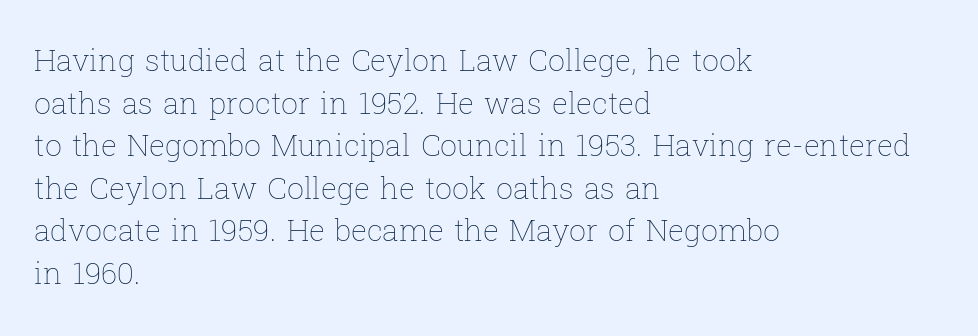
Q: Is the text bold? A: No.
Q: Is the text italic (slanted)? A: No, it is upright.
Q: Is the text underlined? A: No.
Q: How is the paragraph aligned? A: Left-aligned.
Q: Is the spacing between letters normal or unusually wide? A: Normal.
Q: Is the spacing between lines tight, normal or loose? A: Normal.
Q: Width (condensed, normal, or wide)? A: Normal.
Q: Stroke contrast? A: Low.
Q: x-height? A: Medium.
Q: Monospaced? A: No.
